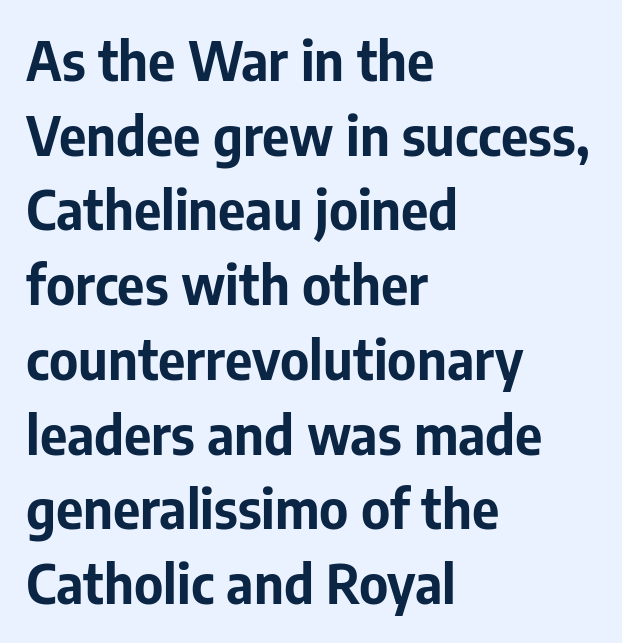
Q: Is the text bold? A: Yes.
Q: Is the text italic (slanted)? A: No, it is upright.
Q: Is the typeface a serif or a sans-serif typeface? A: Sans-serif.
Q: Is the text underlined? A: No.
Q: How is the paragraph aligned? A: Left-aligned.
Q: Is the spacing between letters normal or unusually wide? A: Normal.
Q: Is the spacing between lines tight, normal or loose? A: Normal.
Q: Width (condensed, normal, or wide)? A: Normal.
Q: Stroke contrast? A: Low.
Q: x-height? A: Medium.
Q: Monospaced? A: No.
